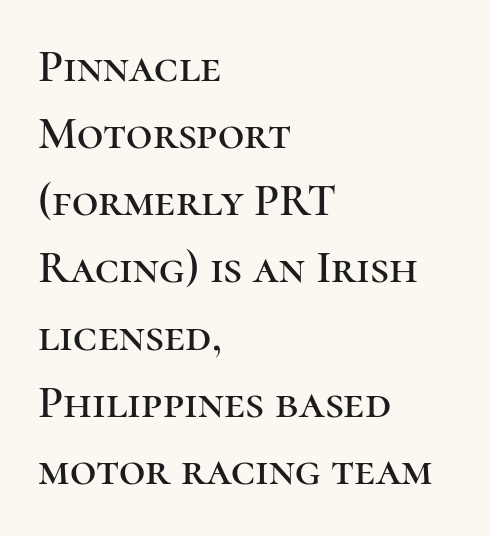
Q: Is the text italic (slanted)? A: No, it is upright.
Q: Is the typeface a serif or a sans-serif typeface? A: Serif.
Q: Is the text underlined? A: No.
Q: How is the paragraph aligned? A: Left-aligned.
Q: Is the spacing between letters normal or unusually wide? A: Normal.
Q: Is the spacing between lines tight, normal or loose? A: Normal.
Q: Width (condensed, normal, or wide)? A: Normal.
Q: Stroke contrast? A: High.
Q: x-height? A: Medium.
Q: Monospaced? A: No.
